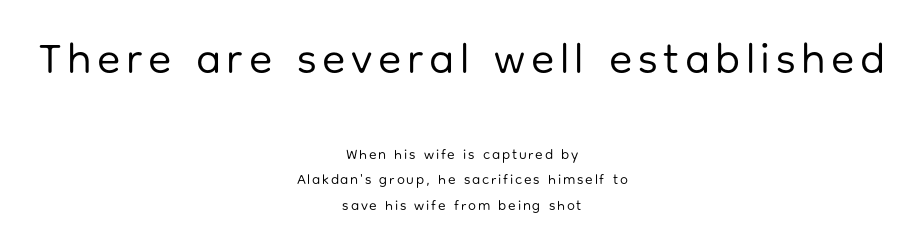
{"serif": "no", "italic": "no", "bold": "no", "weight": "regular", "width": "normal", "stroke_contrast": "low", "x_height": "medium", "monospaced": "no", "underline": "no", "align": "center", "line_spacing_ratio": 1.84, "larger_block": "first", "size_ratio": 3.07, "glyph_px": 43}
